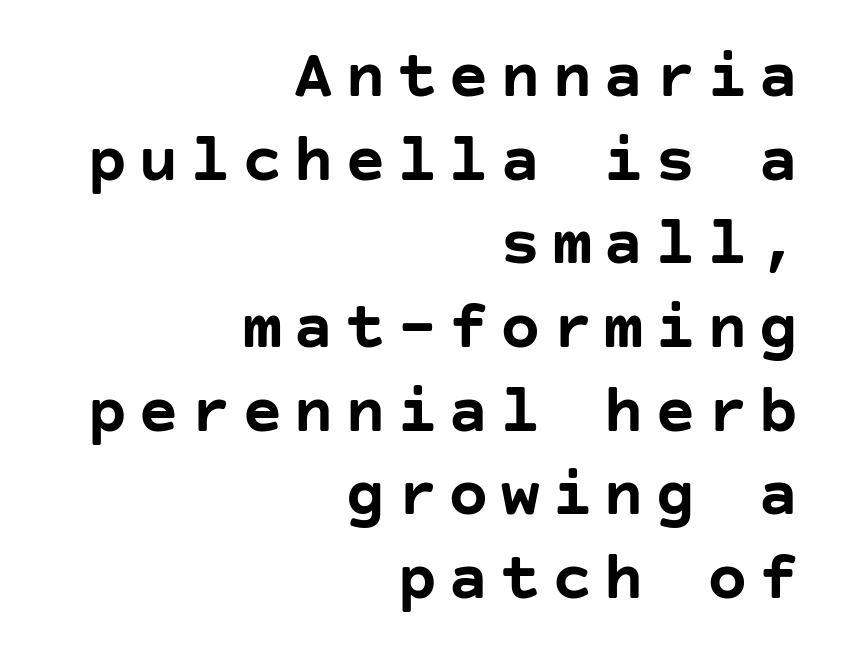
{"serif": "no", "italic": "no", "bold": "yes", "weight": "semibold", "width": "normal", "stroke_contrast": "low", "x_height": "large", "underline": "no", "align": "right", "line_spacing_ratio": 1.23, "glyph_px": 68}
